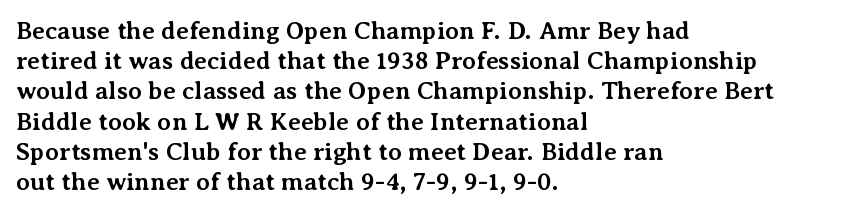
The passage shown is emphatically bold. The space directly below the letters is spotless. Tracking here is standard; glyphs follow each other at the usual distance. Where is the straight margin? On the left.
